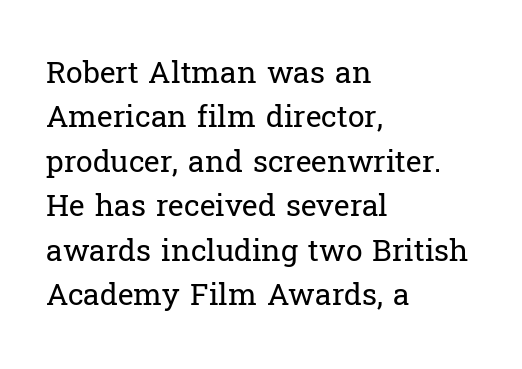
These lines stack with their left ends in a neat column. Rendered with straight, roman letterforms. A typesetter would label this face a serif. The lines sit at an ordinary, default distance from one another. Any mark beneath the type? The region is blank.
